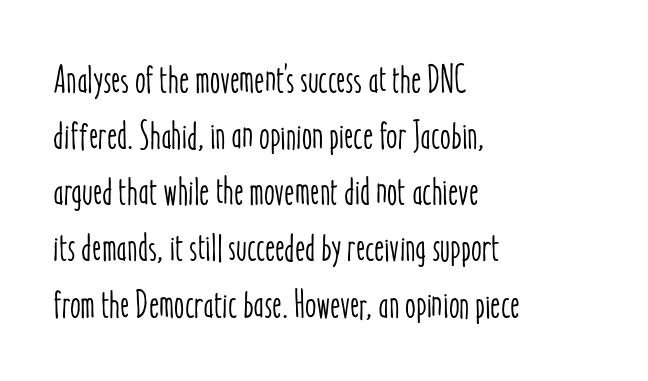
Q: Is the text italic (slanted)? A: No, it is upright.
Q: Is the text underlined? A: No.
Q: How is the paragraph aligned? A: Left-aligned.
Q: Is the spacing between letters normal or unusually wide? A: Normal.
Q: Is the spacing between lines tight, normal or loose? A: Normal.
Q: Width (condensed, normal, or wide)? A: Condensed.
Q: Stroke contrast? A: Low.
Q: x-height? A: Medium.
Q: Monospaced? A: No.
